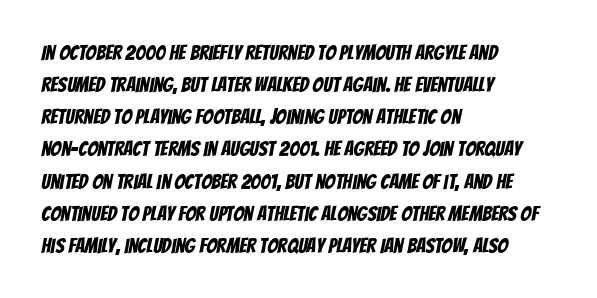
This block has exactly the height ordinary leading produces. Line beginnings align vertically; line endings do not. Descenders are the only things crossing below the line. Nothing unusual about the tracking: characters are spaced as the font intends.
